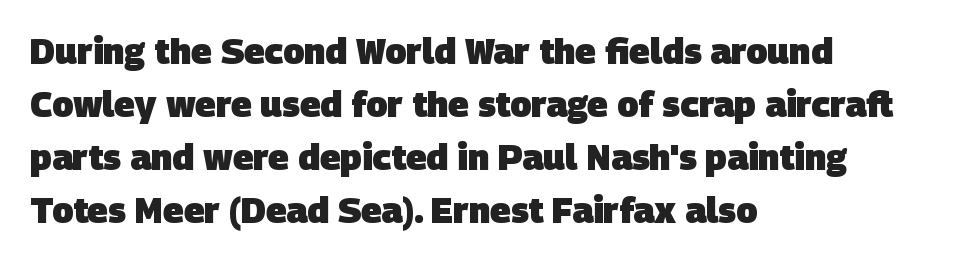
Teacher's note: observe the even left margin — that is flush-left alignment. Each letter's strokes conclude bluntly, with no projecting serifs. The zone under the glyphs is completely vacant. Nothing unusual about the tracking: characters are spaced as the font intends. Students, observe: this is what conventionally led text looks like. This is heavy type, rendered in bold.
